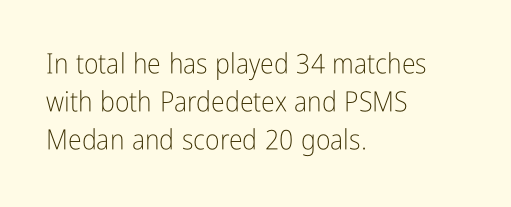
The image shows 28 px light, condensed sans-serif type, upright; set left-aligned, normal line spacing (1.35x), normal letter spacing, not underlined; low stroke contrast and a medium x-height.
